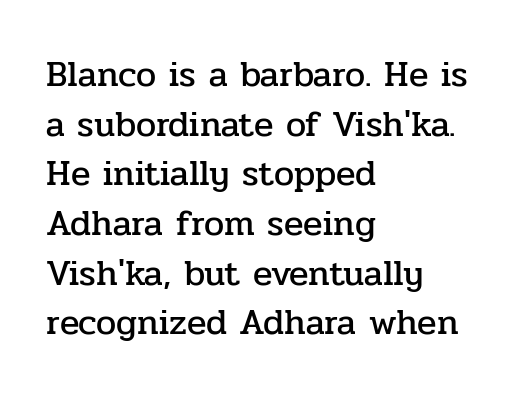
Q: Is the text italic (slanted)? A: No, it is upright.
Q: Is the typeface a serif or a sans-serif typeface? A: Serif.
Q: Is the text underlined? A: No.
Q: How is the paragraph aligned? A: Left-aligned.
Q: Is the spacing between letters normal or unusually wide? A: Normal.
Q: Is the spacing between lines tight, normal or loose? A: Normal.
Q: Width (condensed, normal, or wide)? A: Normal.
Q: Stroke contrast? A: Low.
Q: x-height? A: Medium.
Q: Monospaced? A: No.
